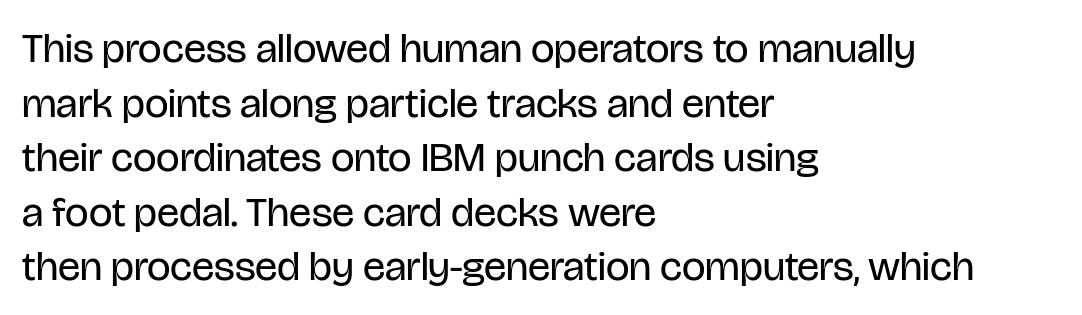
Q: Is the text bold? A: No.
Q: Is the text italic (slanted)? A: No, it is upright.
Q: Is the typeface a serif or a sans-serif typeface? A: Sans-serif.
Q: Is the text underlined? A: No.
Q: How is the paragraph aligned? A: Left-aligned.
Q: Is the spacing between letters normal or unusually wide? A: Normal.
Q: Is the spacing between lines tight, normal or loose? A: Normal.
Q: Width (condensed, normal, or wide)? A: Condensed.
Q: Stroke contrast? A: Low.
Q: x-height? A: Large.
Q: Monospaced? A: No.
